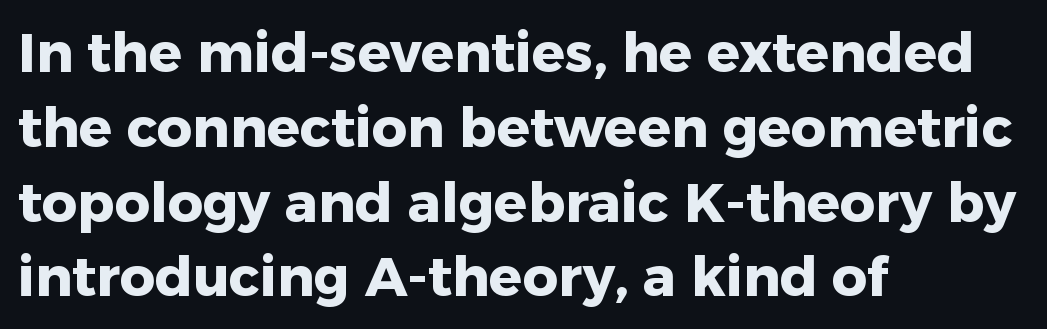
{"serif": "no", "italic": "no", "bold": "yes", "weight": "heavy", "width": "normal", "stroke_contrast": "low", "x_height": "medium", "monospaced": "no", "underline": "no", "align": "left", "line_spacing": "normal", "line_spacing_ratio": 1.36, "letter_spacing": "normal", "letter_spacing_em": 0.0, "glyph_px": 55}
